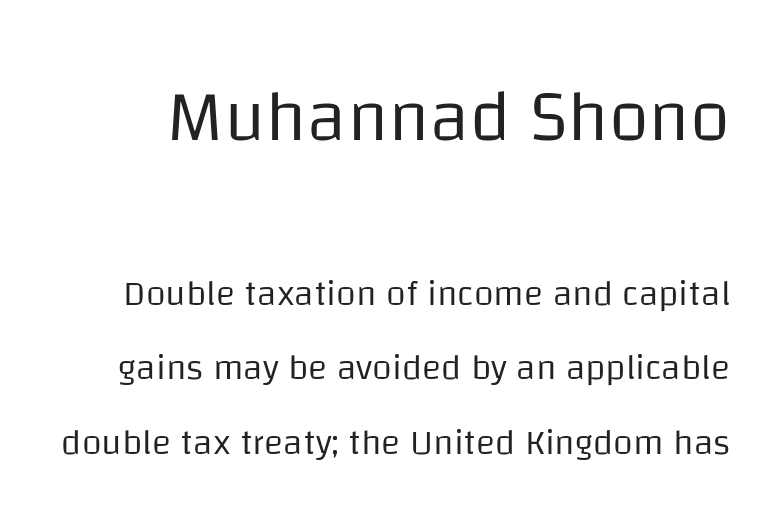
The image shows 73 px regular-weight sans-serif type, upright; set loose line spacing (2.07x), normal letter spacing, not underlined; the first (top) block is 2.03x larger; low stroke contrast and a large x-height.
